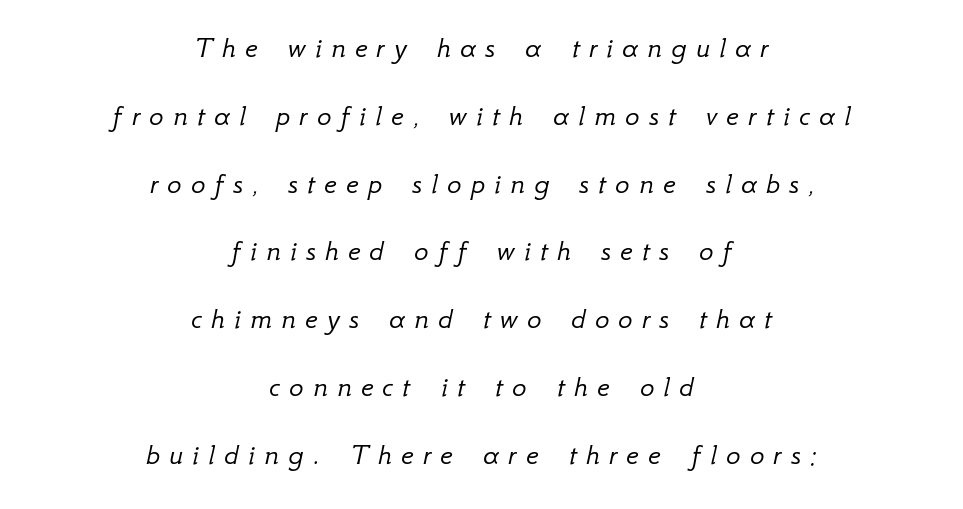
In CSS terms this would be text-align: center. The face used here is proportionally spaced, like ordinary book or web type. Rows of type keep a wide berth in the vertical direction. The specimen omits any rule beneath the text block's lines. Compared with a typical body face, this is equally light or lighter still.
